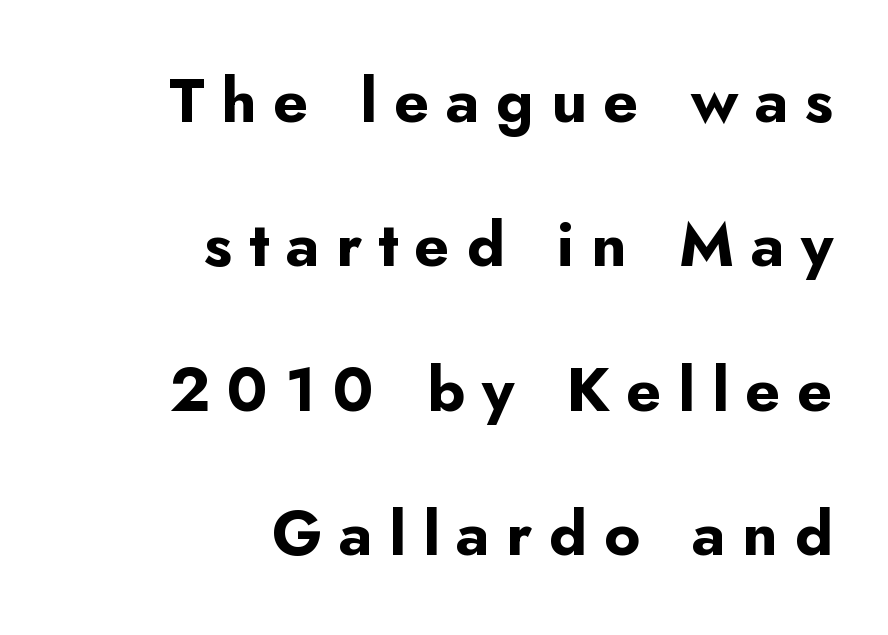
Q: Is the text bold? A: Yes.
Q: Is the text italic (slanted)? A: No, it is upright.
Q: Is the typeface a serif or a sans-serif typeface? A: Sans-serif.
Q: Is the text underlined? A: No.
Q: How is the paragraph aligned? A: Right-aligned.
Q: Is the spacing between letters normal or unusually wide? A: Unusually wide.
Q: Is the spacing between lines tight, normal or loose? A: Loose.
Q: Width (condensed, normal, or wide)? A: Normal.
Q: Stroke contrast? A: Low.
Q: x-height? A: Small.
Q: Monospaced? A: No.
